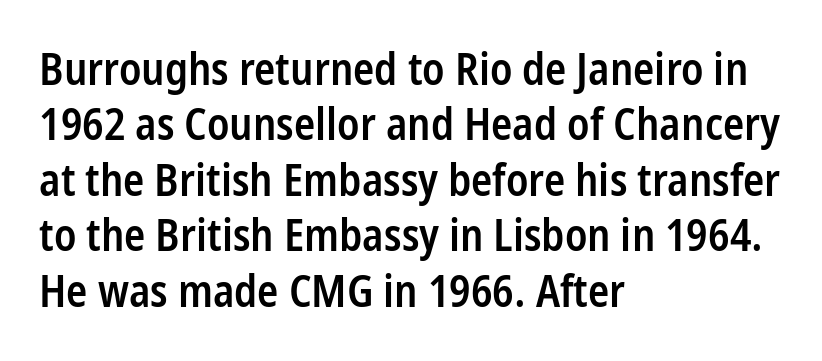
The gap between lines stays unmarked. Does the weight exceed regular? Yes, but only to semibold. The leading is moderate, giving the passage an even texture. The letters carry no serifs — their stems end cleanly without finishing strokes. Horizontally, the lines are justified to the leading edge only. Proportional: the letters do not fall into vertical columns.
